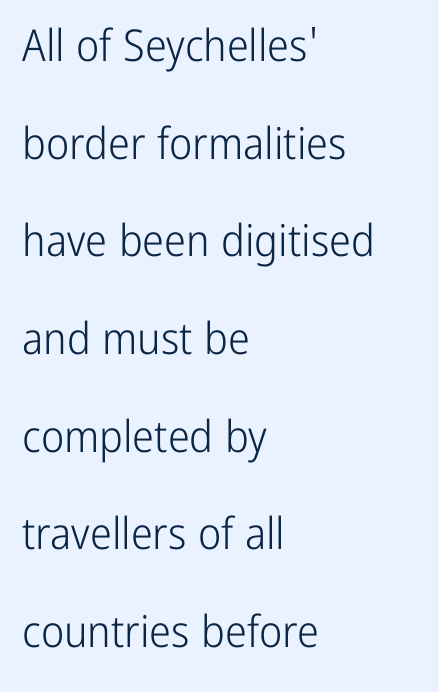
You could call the tracking neutral — neither tight nor loose. Vertically, the passage feels expansive, rows floating well apart. The lettering holds an erect, upright posture throughout. A sans-serif font was chosen for this passage.
